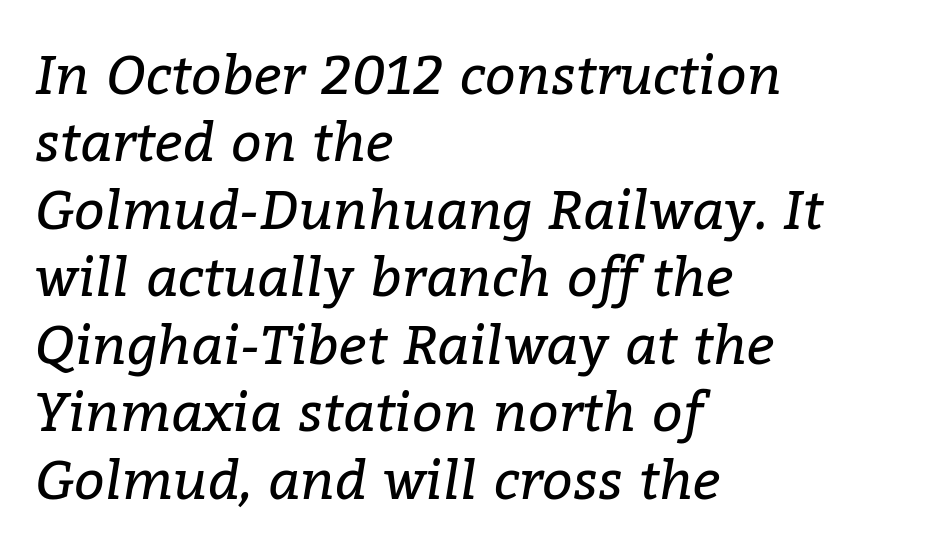
Q: Is the text bold? A: No.
Q: Is the text italic (slanted)? A: Yes, it leans right by about 9 degrees.
Q: Is the typeface a serif or a sans-serif typeface? A: Serif.
Q: Is the text underlined? A: No.
Q: How is the paragraph aligned? A: Left-aligned.
Q: Is the spacing between letters normal or unusually wide? A: Normal.
Q: Is the spacing between lines tight, normal or loose? A: Normal.
Q: Width (condensed, normal, or wide)? A: Normal.
Q: Stroke contrast? A: Low.
Q: x-height? A: Medium.
Q: Monospaced? A: No.
